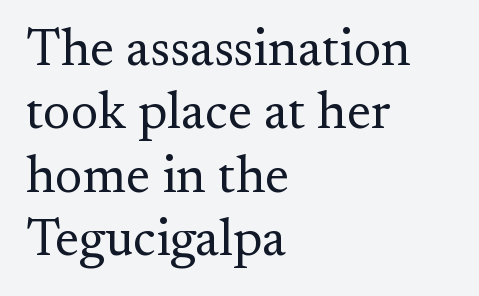
Q: Is the text bold? A: No.
Q: Is the text italic (slanted)? A: No, it is upright.
Q: Is the typeface a serif or a sans-serif typeface? A: Serif.
Q: Is the text underlined? A: No.
Q: How is the paragraph aligned? A: Left-aligned.
Q: Is the spacing between letters normal or unusually wide? A: Normal.
Q: Width (condensed, normal, or wide)? A: Normal.
Q: Stroke contrast? A: Medium.
Q: x-height? A: Small.
Q: Monospaced? A: No.
